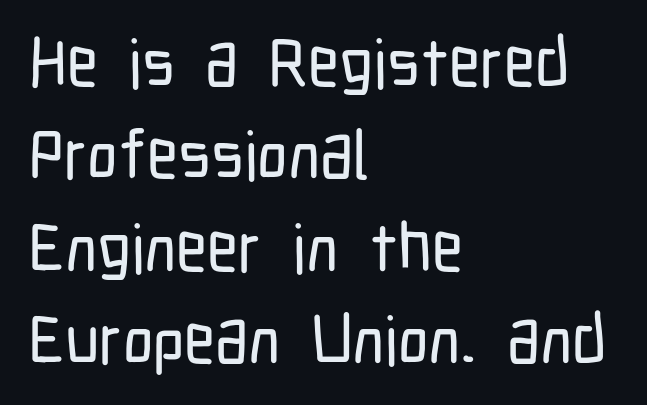
{"serif": "no", "italic": "no", "width": "condensed", "stroke_contrast": "low", "x_height": "medium", "monospaced": "no", "underline": "no", "align": "left", "line_spacing": "normal", "line_spacing_ratio": 1.36, "letter_spacing": "normal", "letter_spacing_em": 0.0, "glyph_px": 68}
